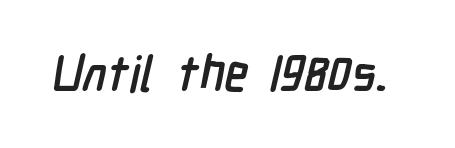
The foot of each line stays bare and open. Plenty of ink on the page — the face is bold. Character widths vary here, with narrow letters taking less room than wide ones. In terms of letterform style, serifs are entirely absent. Nobody touched the tracking dial on this one.
